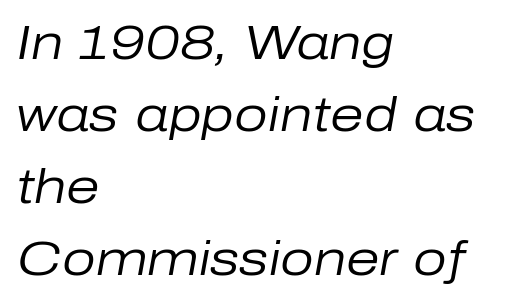
Does extra space separate the letters? No, they use regular spacing. No heavy texture on the line: the type isn't bold. The text carries the slant typical of an italic or oblique font. The designer left line spacing at the default. Note the varied advance widths — an 'i' is clearly narrower than an 'm'.
